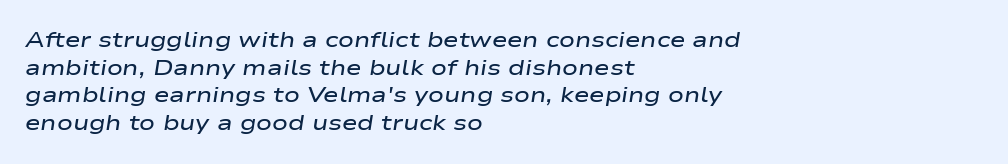
Q: Is the text bold? A: Semi-bold.
Q: Is the text italic (slanted)? A: Yes, it leans right by about 9 degrees.
Q: Is the text underlined? A: No.
Q: How is the paragraph aligned? A: Left-aligned.
Q: Is the spacing between letters normal or unusually wide? A: Normal.
Q: Is the spacing between lines tight, normal or loose? A: Normal.
